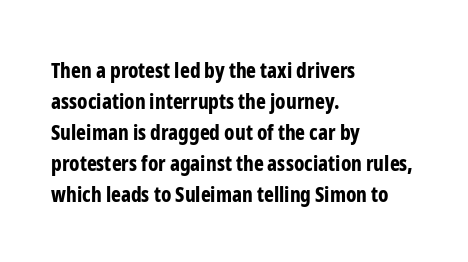
{"italic": "no", "bold": "yes", "underline": "no", "align": "left", "line_spacing": "normal", "line_spacing_ratio": 1.48, "letter_spacing": "normal", "letter_spacing_em": 0.0, "glyph_px": 21}
